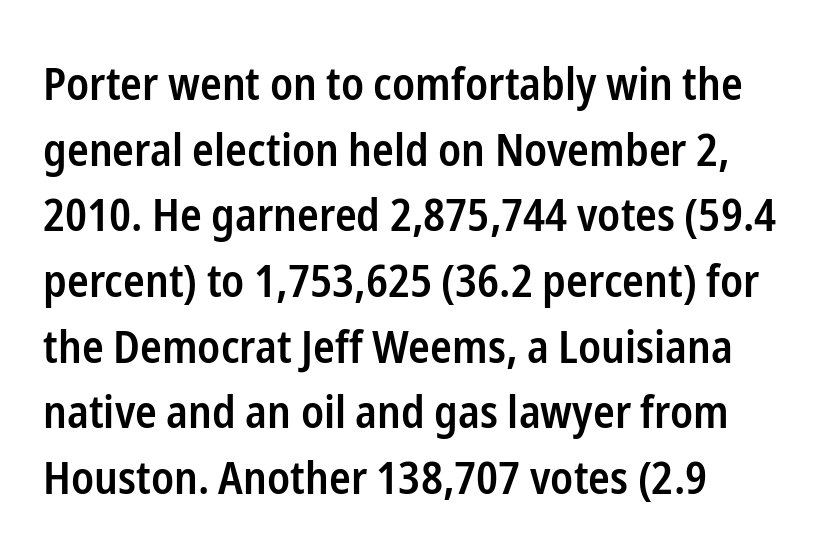
{"serif": "no", "italic": "no", "bold": "semi", "weight": "semibold", "width": "condensed", "stroke_contrast": "low", "x_height": "medium", "monospaced": "no", "underline": "no", "align": "left", "line_spacing": "normal", "line_spacing_ratio": 1.46, "letter_spacing": "normal", "letter_spacing_em": 0.0, "glyph_px": 45}
